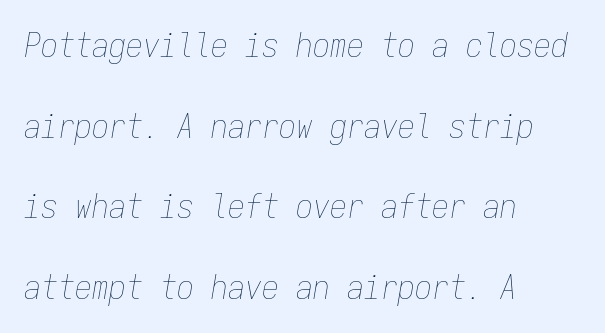
The image shows 34 px thin, condensed type, italic (leaning right), monospaced; set left-aligned, loose line spacing (2.37x), normal letter spacing, not underlined; low stroke contrast and a medium x-height.
